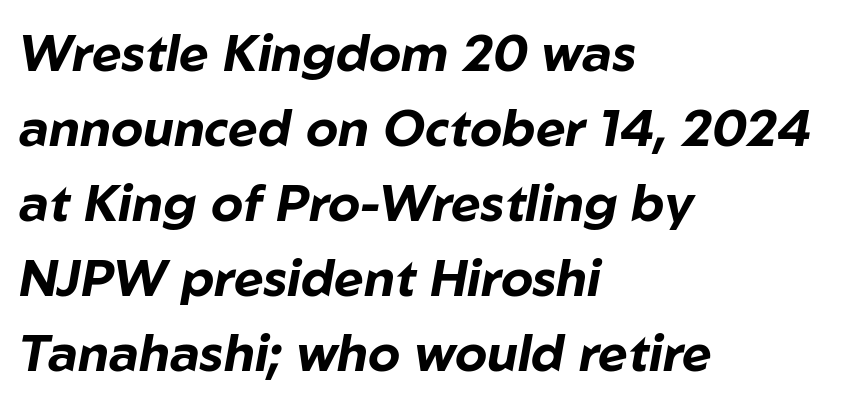
Reading down the column, the eye jumps a familiar distance to each next line. This rendering features lettering with no underline. The text carries the slant typical of an italic or oblique font. Students, note that the glyphs here touch the page at normal intervals.
